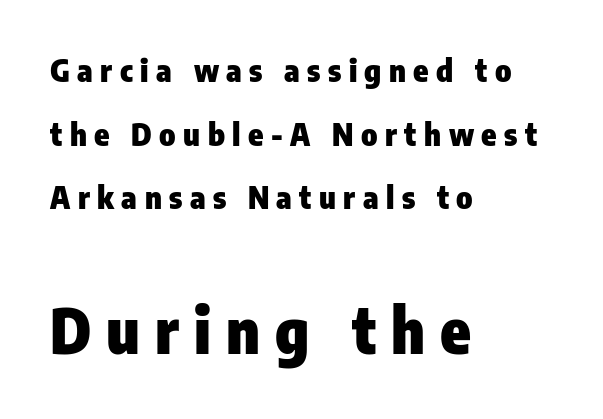
The image shows 62 px heavy, condensed sans-serif type, upright; set left-aligned, loose line spacing (2.05x), unusually wide letter spacing (+0.24 em), not underlined; the second (bottom) block is 2.0x larger; low stroke contrast and a medium x-height.
